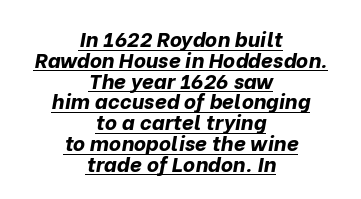
The image shows 21 px bold type, italic (leaning right); set centered, tight line spacing (0.99x), normal letter spacing, underlined.
